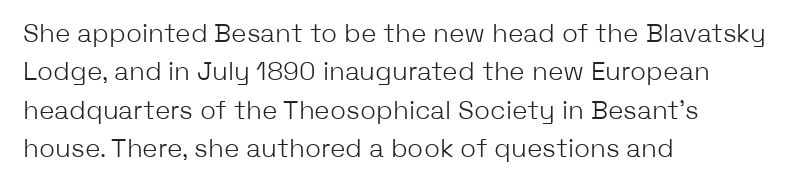
The image shows 26 px text type, upright; set left-aligned, normal line spacing (1.48x), normal letter spacing, not underlined.
